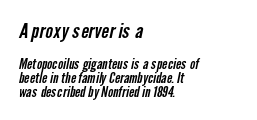
Q: Is the text underlined? A: No.
Q: How is the paragraph aligned? A: Left-aligned.
Q: Is the spacing between letters normal or unusually wide? A: Normal.
Q: Is the spacing between lines tight, normal or loose? A: Tight.
Q: Which block of text is set in a larger size, the first (top) or the second (bottom)? A: The first (top) one.
